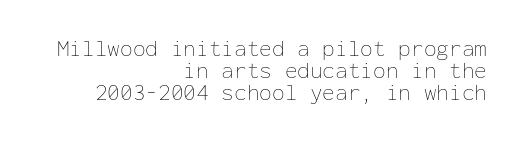
{"italic": "no", "bold": "no", "underline": "no", "align": "right", "line_spacing": "tight", "line_spacing_ratio": 0.95, "letter_spacing": "normal", "letter_spacing_em": 0.0, "glyph_px": 23}
